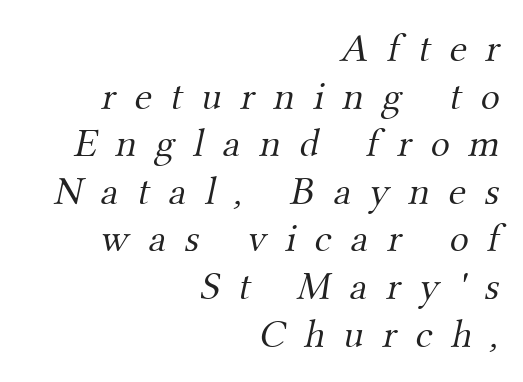
Q: Is the text bold? A: No.
Q: Is the typeface a serif or a sans-serif typeface? A: Serif.
Q: Is the text underlined? A: No.
Q: How is the paragraph aligned? A: Right-aligned.
Q: Is the spacing between letters normal or unusually wide? A: Unusually wide.
Q: Width (condensed, normal, or wide)? A: Normal.
Q: Stroke contrast? A: Medium.
Q: x-height? A: Small.
Q: Monospaced? A: No.
